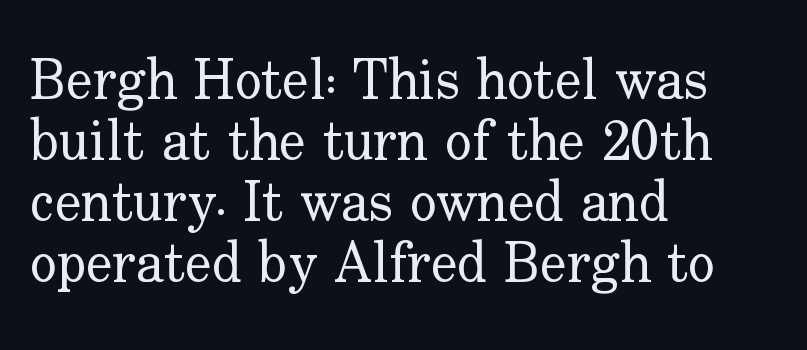
Letter spacing: default. The baseline area is clear. A serif font was chosen for this passage. If you drew a line through each stem, it would be perfectly vertical.
